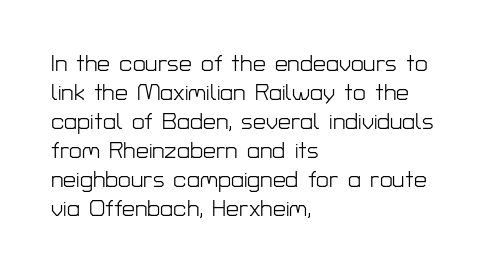
The image shows 23 px text type, upright; set left-aligned, normal line spacing (1.26x), normal letter spacing, not underlined.
